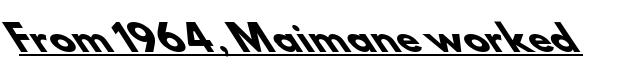
{"serif": "no", "bold": "yes", "weight": "heavy", "width": "normal", "stroke_contrast": "low", "x_height": "small", "monospaced": "no", "underline": "yes", "letter_spacing": "normal", "letter_spacing_em": 0.0, "glyph_px": 36}
